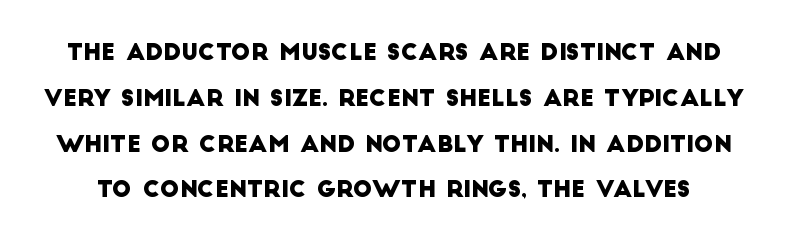
{"underline": "no", "line_spacing": "loose", "line_spacing_ratio": 1.99, "letter_spacing": "normal", "letter_spacing_em": 0.0, "glyph_px": 23}
